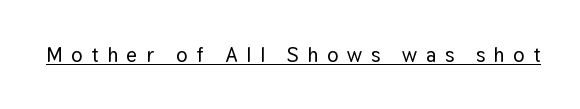
Nope, not italic — everything's standing straight. The words here are underlined. Characters follow at a spacing far wider than the type designer built in.
